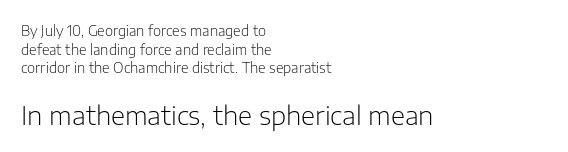
{"italic": "no", "bold": "no", "underline": "no", "align": "left", "line_spacing": "normal", "line_spacing_ratio": 1.33, "letter_spacing": "normal", "letter_spacing_em": 0.0, "larger_block": "second", "size_ratio": 1.86, "glyph_px": 26}
